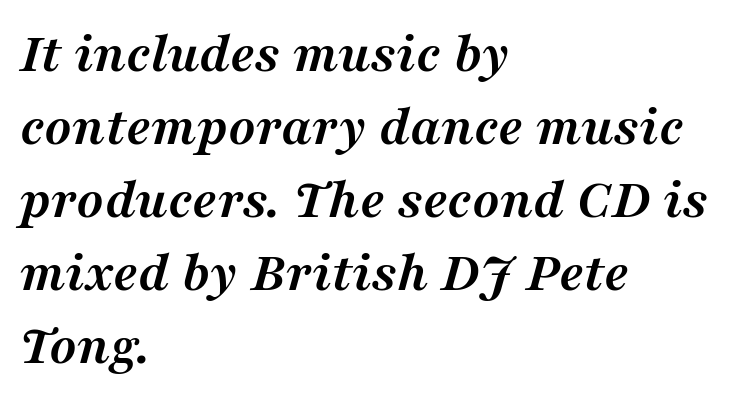
The image shows 57 px semibold serif type, italic (leaning right); set left-aligned, normal line spacing (1.28x), normal letter spacing, not underlined; medium stroke contrast and a medium x-height.
